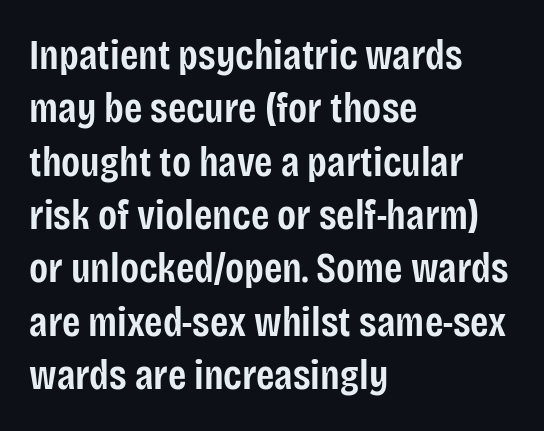
{"serif": "no", "italic": "no", "bold": "semi", "weight": "semibold", "width": "condensed", "stroke_contrast": "low", "x_height": "large", "monospaced": "no", "underline": "no", "align": "left", "line_spacing": "normal", "line_spacing_ratio": 1.27, "letter_spacing": "normal", "letter_spacing_em": 0.0, "glyph_px": 42}
